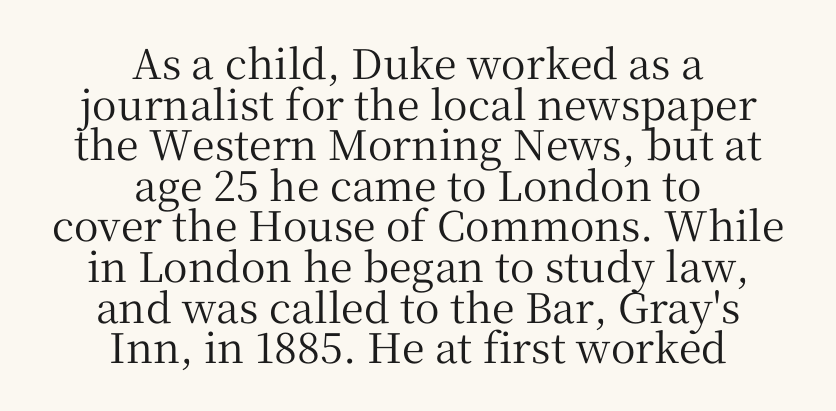
The image shows 41 px serif type, upright; set centered, tight line spacing (0.99x), normal letter spacing, not underlined; medium stroke contrast and a medium x-height.
